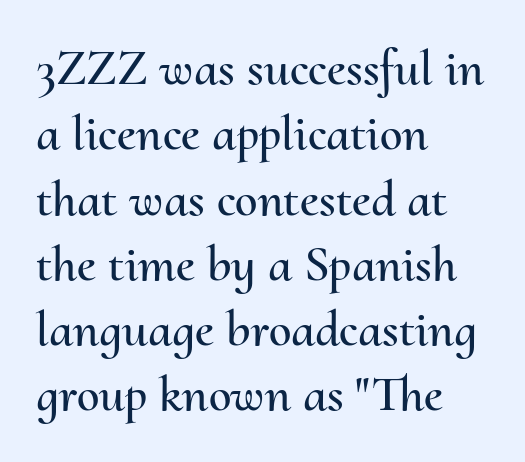
Q: Is the text italic (slanted)? A: No, it is upright.
Q: Is the text underlined? A: No.
Q: How is the paragraph aligned? A: Left-aligned.
Q: Is the spacing between letters normal or unusually wide? A: Normal.
Q: Is the spacing between lines tight, normal or loose? A: Normal.
Q: Width (condensed, normal, or wide)? A: Normal.
Q: Stroke contrast? A: Medium.
Q: x-height? A: Small.
Q: Monospaced? A: No.
